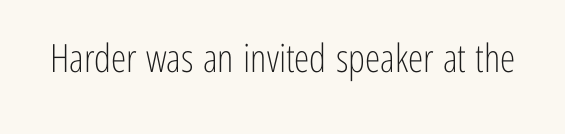
In terms of posture, this sample is upright. The tracking reads as untouched default to a designer's eye. This rendering features lettering with no underline. The passage shown is typed in a proportional face where columns would drift. This is not heavy type; no bold has been used.
